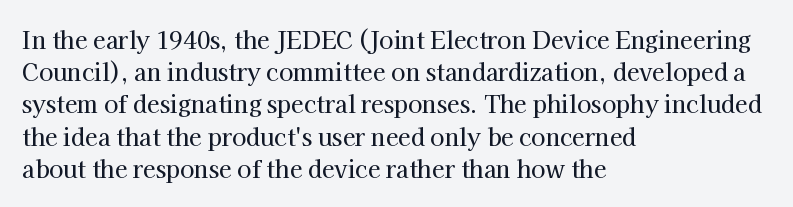
Does the leading feel generous? No, just average. The paragraph shown leans on its left margin. The string is rendered with underlining switched off. Here the glyphs are tracked normally, forming tight word shapes. The font's upright variant was chosen for this text.
